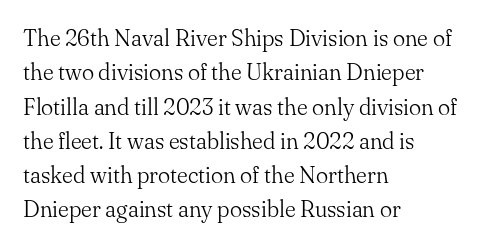
{"italic": "no", "bold": "no", "underline": "no", "align": "left", "line_spacing": "normal", "line_spacing_ratio": 1.49, "letter_spacing": "normal", "letter_spacing_em": 0.0, "glyph_px": 23}
